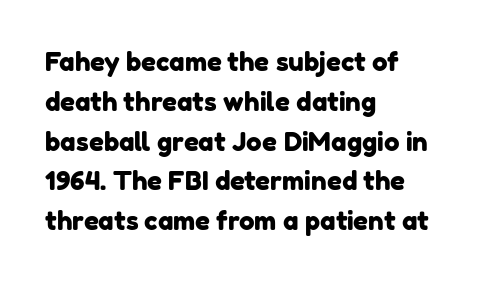
Q: Is the text underlined? A: No.
Q: How is the paragraph aligned? A: Left-aligned.
Q: Is the spacing between letters normal or unusually wide? A: Normal.
Q: Is the spacing between lines tight, normal or loose? A: Normal.
